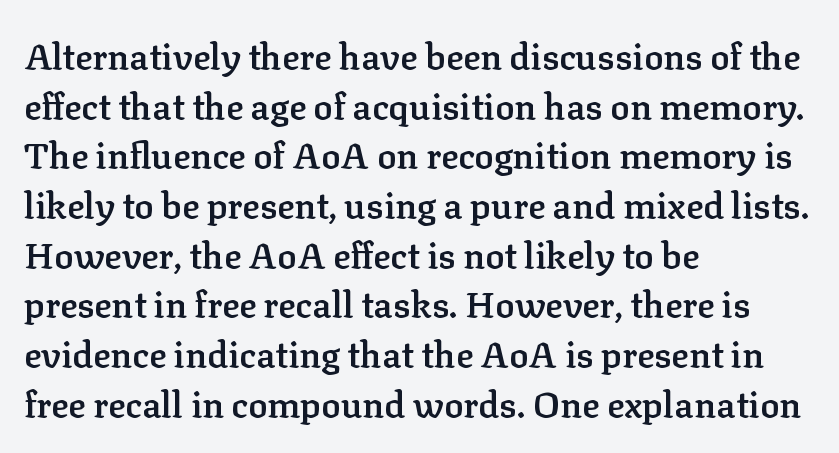
The image shows 36 px semibold serif type, upright; set left-aligned, normal line spacing (1.38x), normal letter spacing, not underlined; low stroke contrast and a medium x-height.
